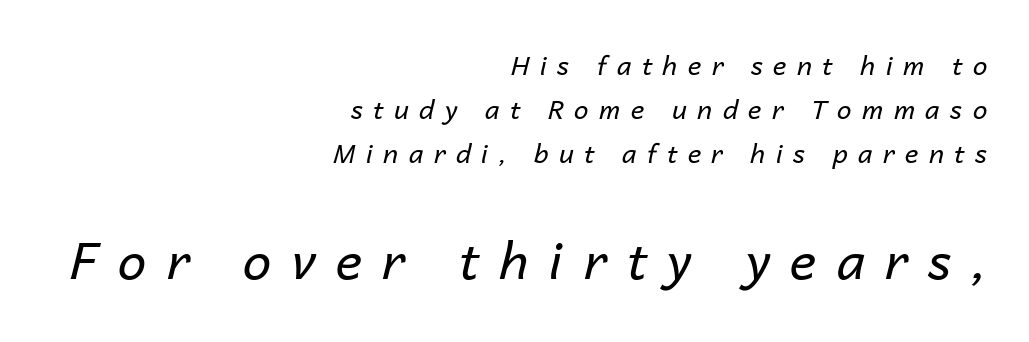
Q: Is the text bold? A: No.
Q: Is the text italic (slanted)? A: Yes, it leans right by about 14 degrees.
Q: Is the text underlined? A: No.
Q: How is the paragraph aligned? A: Right-aligned.
Q: Is the spacing between letters normal or unusually wide? A: Unusually wide.
Q: Is the spacing between lines tight, normal or loose? A: Normal.
Q: Which block of text is set in a larger size, the first (top) or the second (bottom)? A: The second (bottom) one.
Q: Width (condensed, normal, or wide)? A: Normal.
Q: Stroke contrast? A: Low.
Q: x-height? A: Medium.
Q: Monospaced? A: No.
